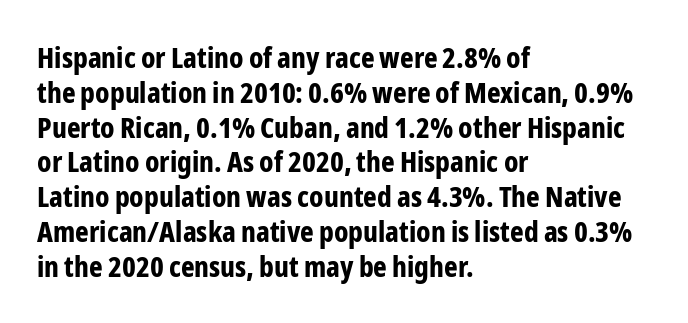
The image shows 29 px bold, condensed sans-serif type, upright; set left-aligned, line spacing 1.2x, normal letter spacing, not underlined; low stroke contrast and a medium x-height.
